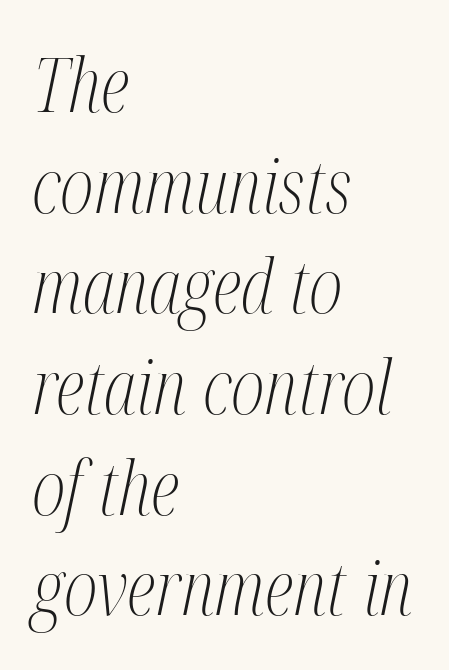
Emphasis-style slanted type is in use. Counters stay open thanks to moderate or lighter strokes. This rendering features lettering with no underline. Line starts are locked; line ends wander. The leading is moderate, giving the passage an even texture.
